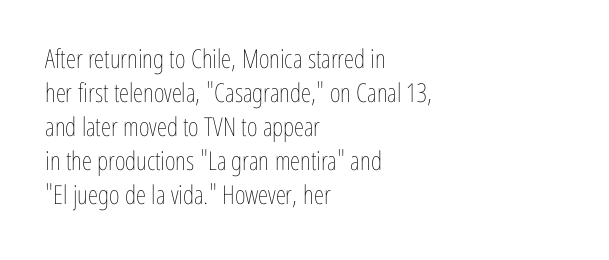
Q: Is the text bold? A: No.
Q: Is the text italic (slanted)? A: No, it is upright.
Q: Is the text underlined? A: No.
Q: How is the paragraph aligned? A: Left-aligned.
Q: Is the spacing between letters normal or unusually wide? A: Normal.
Q: Is the spacing between lines tight, normal or loose? A: Normal.
